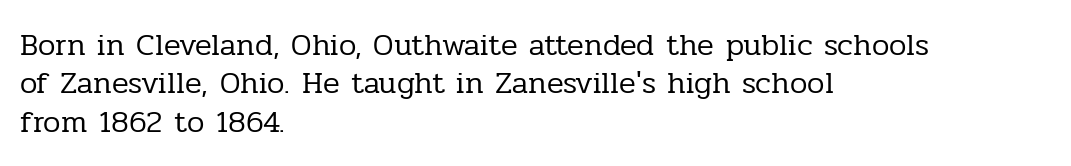
{"serif": "yes", "italic": "no", "bold": "no", "weight": "regular", "width": "normal", "stroke_contrast": "low", "x_height": "medium", "monospaced": "no", "underline": "no", "align": "left", "line_spacing_ratio": 1.24, "letter_spacing": "normal", "letter_spacing_em": 0.0, "glyph_px": 31}
